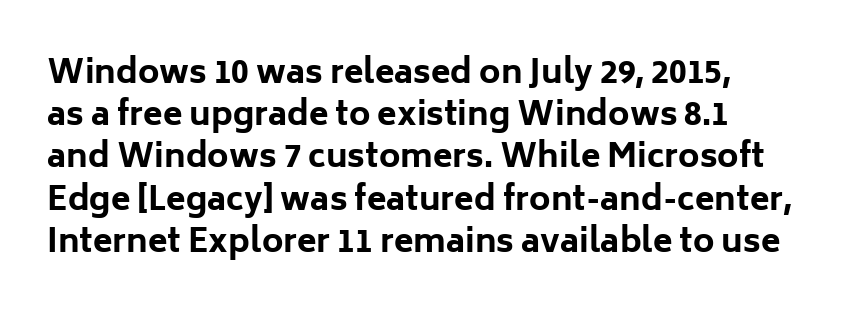
{"serif": "no", "italic": "no", "bold": "yes", "weight": "bold", "width": "normal", "stroke_contrast": "low", "x_height": "medium", "monospaced": "no", "underline": "no", "line_spacing": "normal", "line_spacing_ratio": 1.32, "letter_spacing": "normal", "letter_spacing_em": 0.0, "glyph_px": 32}
